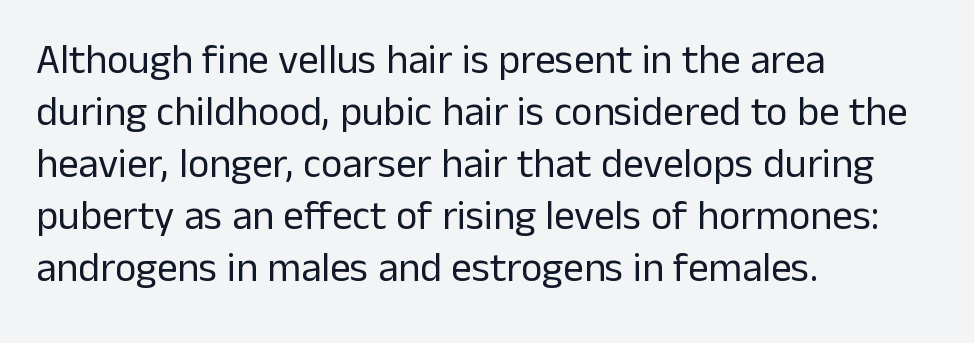
Unmarked baselines from the first word to the last. Students, note that the glyphs here touch the page at normal intervals. Ordinary non-slanted type is in use. A classic flush-left, rag-right setting is used for this passage. Do the characters align in a grid? No, the font is proportional. The face used here is a sans, in the tradition of grotesques and geometrics.
